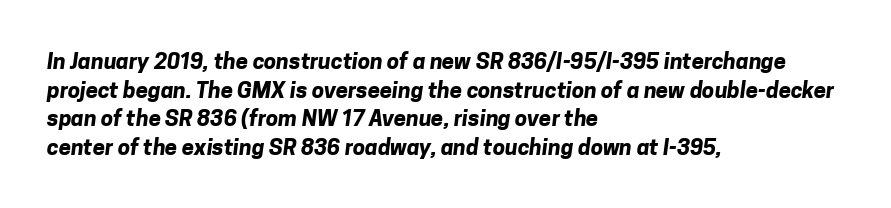
Rule under the text: the space is simply empty. Compared with typical paragraphs, the rows here are spaced about the same. Typographic density is high because the face is bold. This sample is left-justified, so line endings fall wherever the words run out.
